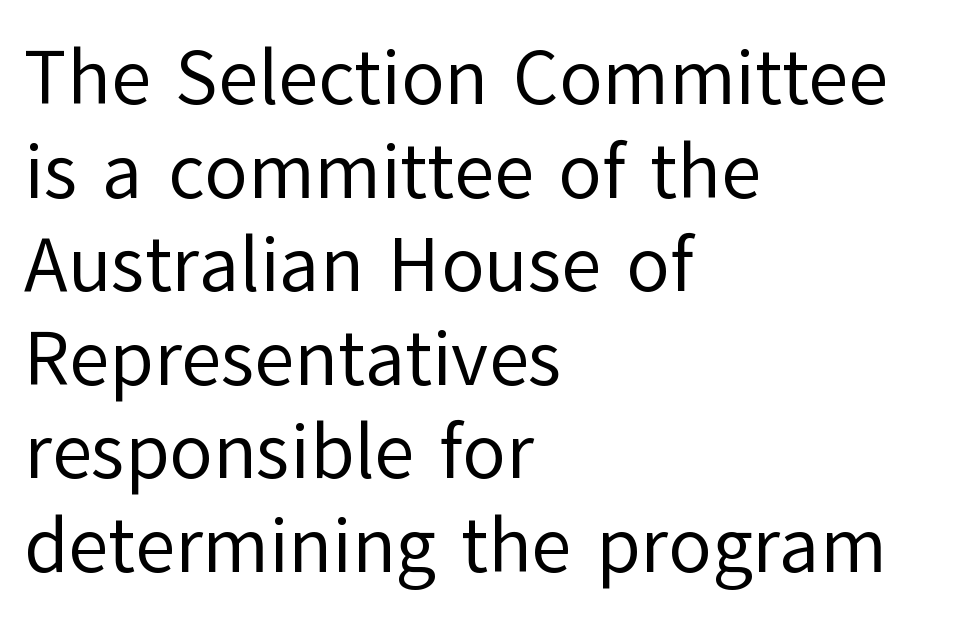
{"serif": "no", "italic": "no", "bold": "no", "weight": "regular", "width": "normal", "stroke_contrast": "low", "x_height": "medium", "monospaced": "no", "underline": "no", "align": "left", "line_spacing_ratio": 1.2, "letter_spacing": "normal", "letter_spacing_em": 0.0, "glyph_px": 78}
